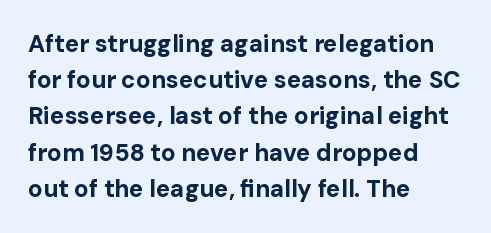
The image shows 24 px bold type, upright; set left-aligned, normal line spacing (1.51x), normal letter spacing, not underlined.
